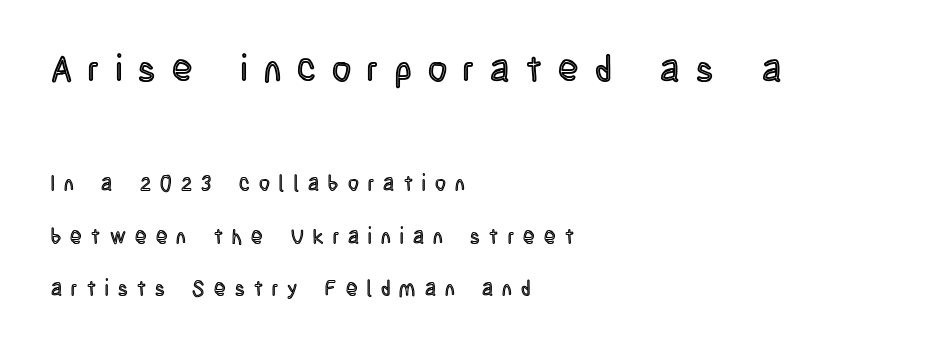
Q: Is the text italic (slanted)? A: No, it is upright.
Q: Is the text underlined? A: No.
Q: How is the paragraph aligned? A: Left-aligned.
Q: Is the spacing between letters normal or unusually wide? A: Unusually wide.
Q: Is the spacing between lines tight, normal or loose? A: Loose.
Q: Which block of text is set in a larger size, the first (top) or the second (bottom)? A: The first (top) one.
Q: Width (condensed, normal, or wide)? A: Condensed.
Q: x-height? A: Large.
Q: Monospaced? A: No.
